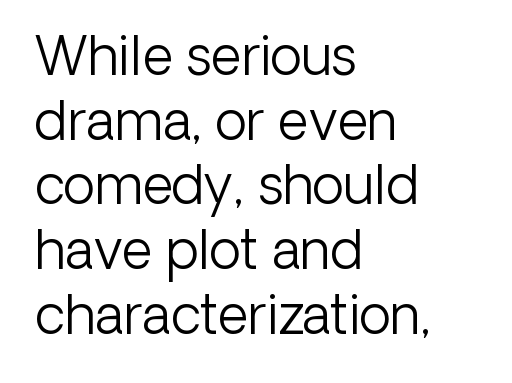
Q: Is the text bold? A: No.
Q: Is the text italic (slanted)? A: No, it is upright.
Q: Is the typeface a serif or a sans-serif typeface? A: Sans-serif.
Q: Is the text underlined? A: No.
Q: How is the paragraph aligned? A: Left-aligned.
Q: Is the spacing between letters normal or unusually wide? A: Normal.
Q: Width (condensed, normal, or wide)? A: Normal.
Q: Stroke contrast? A: Low.
Q: x-height? A: Medium.
Q: Monospaced? A: No.
